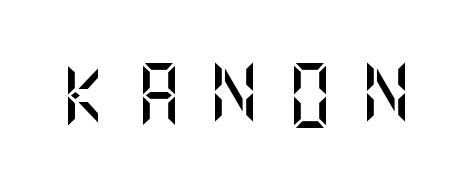
These lines have a slow, spaced-out rhythm from letter to letter. Posture: straight, roman, zero tilt. The passage shown is not underscored anywhere. Regarding serifs, this sample does without them.
